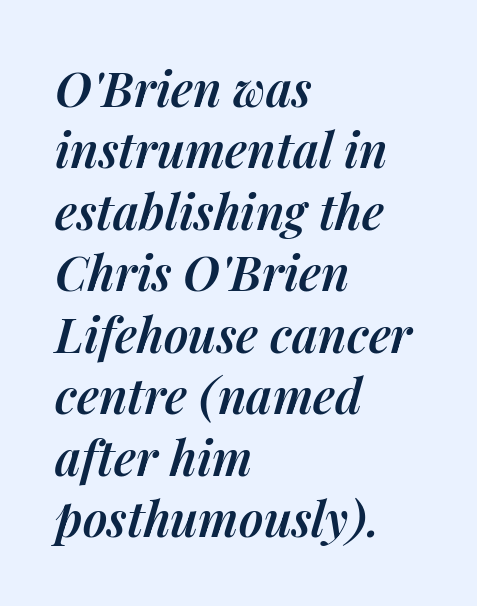
The image shows 48 px semibold type, italic (leaning right); set left-aligned, normal line spacing (1.28x), normal letter spacing, not underlined; medium stroke contrast and a medium x-height.
